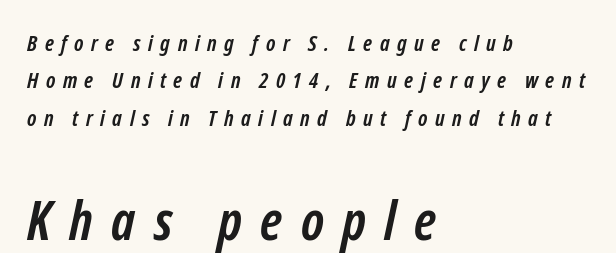
{"serif": "no", "bold": "yes", "weight": "semibold", "width": "condensed", "stroke_contrast": "low", "x_height": "medium", "monospaced": "no", "underline": "no", "align": "left", "line_spacing": "normal", "line_spacing_ratio": 1.7, "letter_spacing": "wide", "letter_spacing_em": 0.34, "larger_block": "second", "size_ratio": 2.45, "glyph_px": 54}
